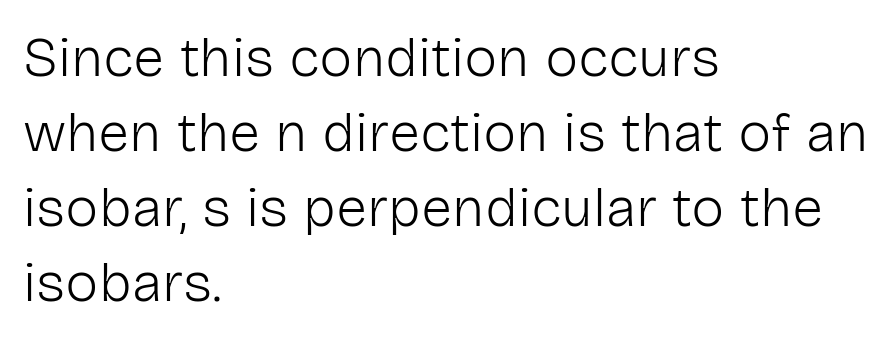
Q: Is the text bold? A: No.
Q: Is the text italic (slanted)? A: No, it is upright.
Q: Is the typeface a serif or a sans-serif typeface? A: Sans-serif.
Q: Is the text underlined? A: No.
Q: How is the paragraph aligned? A: Left-aligned.
Q: Is the spacing between letters normal or unusually wide? A: Normal.
Q: Is the spacing between lines tight, normal or loose? A: Normal.
Q: Width (condensed, normal, or wide)? A: Normal.
Q: Stroke contrast? A: Low.
Q: x-height? A: Medium.
Q: Monospaced? A: No.
